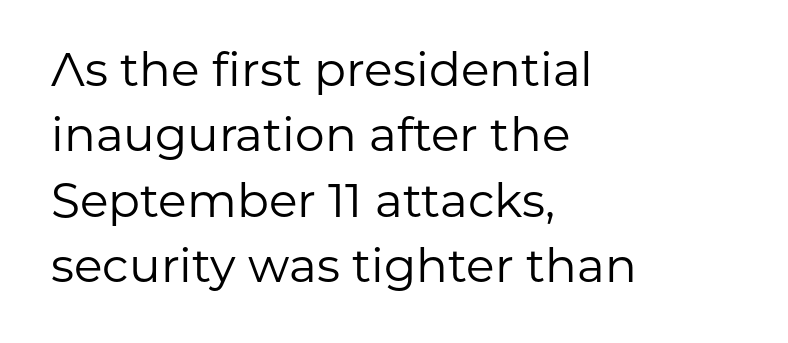
Q: Is the text bold? A: No.
Q: Is the text italic (slanted)? A: No, it is upright.
Q: Is the typeface a serif or a sans-serif typeface? A: Sans-serif.
Q: Is the text underlined? A: No.
Q: How is the paragraph aligned? A: Left-aligned.
Q: Is the spacing between letters normal or unusually wide? A: Normal.
Q: Is the spacing between lines tight, normal or loose? A: Normal.
Q: Width (condensed, normal, or wide)? A: Normal.
Q: Stroke contrast? A: Low.
Q: x-height? A: Medium.
Q: Monospaced? A: No.
